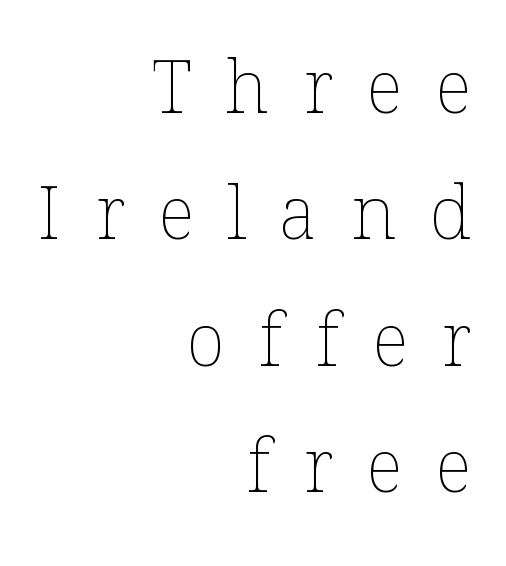
Posture: straight, roman, zero tilt. Check under the words: just untouched page. Proportional: the letters do not fall into vertical columns. Horizontally, the lines are justified to the trailing edge only. Tracking here is generous; glyphs stand well apart from one another. These glyphs show unthickened strokes, regular width or finer.
